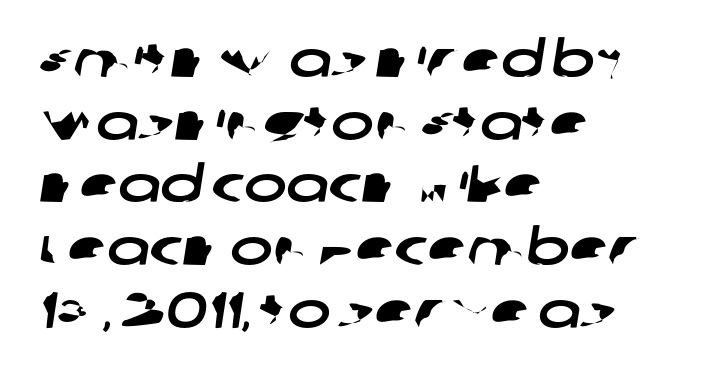
One-word summary of the alignment: left. Note the varied advance widths — an 'i' is clearly narrower than an 'm'. Beneath every word, the page is bare. Nothing unusual about the tracking: characters are spaced as the font intends.
